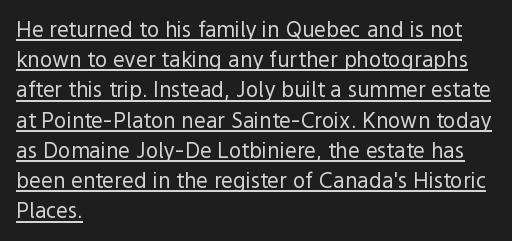
The image shows 21 px text type, upright; set left-aligned, normal line spacing (1.44x), normal letter spacing, underlined.
